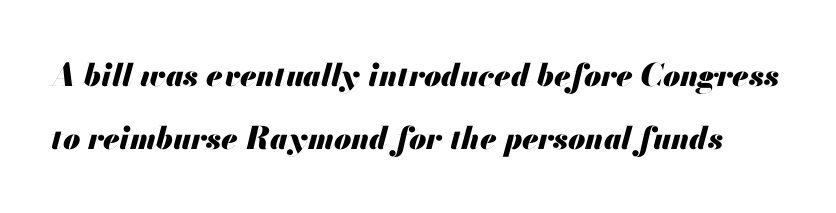
Q: Is the text bold? A: Yes.
Q: Is the text italic (slanted)? A: Yes, it leans right by about 13 degrees.
Q: Is the text underlined? A: No.
Q: Is the spacing between letters normal or unusually wide? A: Normal.
Q: Is the spacing between lines tight, normal or loose? A: Loose.
Q: Width (condensed, normal, or wide)? A: Normal.
Q: Stroke contrast? A: Medium.
Q: x-height? A: Small.
Q: Monospaced? A: No.
